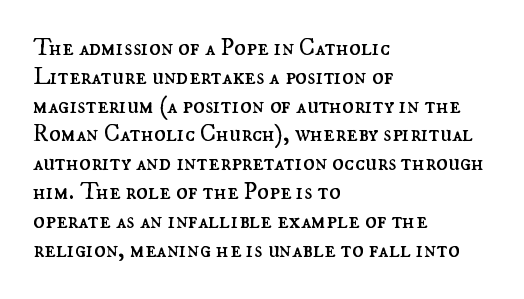
Q: Is the text bold? A: No.
Q: Is the text italic (slanted)? A: No, it is upright.
Q: Is the text underlined? A: No.
Q: How is the paragraph aligned? A: Left-aligned.
Q: Is the spacing between letters normal or unusually wide? A: Normal.
